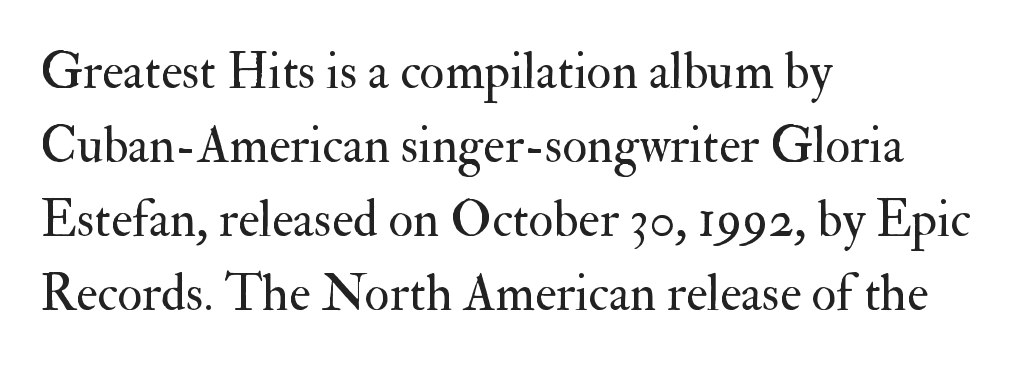
Q: Is the text bold? A: No.
Q: Is the text italic (slanted)? A: No, it is upright.
Q: Is the typeface a serif or a sans-serif typeface? A: Serif.
Q: Is the text underlined? A: No.
Q: How is the paragraph aligned? A: Left-aligned.
Q: Is the spacing between letters normal or unusually wide? A: Normal.
Q: Is the spacing between lines tight, normal or loose? A: Normal.
Q: Width (condensed, normal, or wide)? A: Normal.
Q: Stroke contrast? A: Medium.
Q: x-height? A: Small.
Q: Monospaced? A: No.
